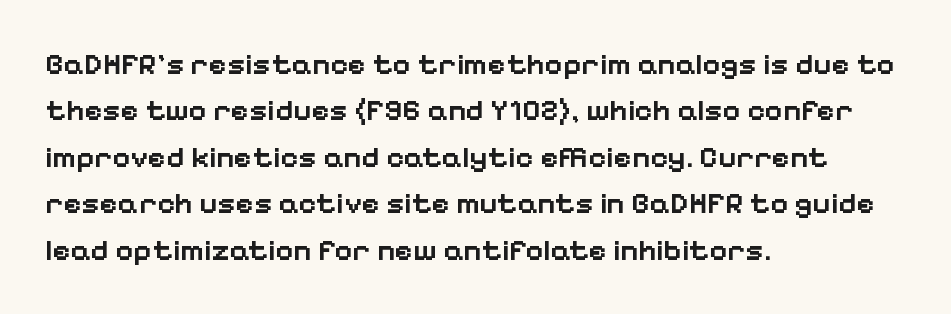
Q: Is the text bold? A: Semi-bold.
Q: Is the text italic (slanted)? A: No, it is upright.
Q: Is the typeface a serif or a sans-serif typeface? A: Sans-serif.
Q: Is the text underlined? A: No.
Q: How is the paragraph aligned? A: Left-aligned.
Q: Is the spacing between letters normal or unusually wide? A: Normal.
Q: Is the spacing between lines tight, normal or loose? A: Normal.
Q: Width (condensed, normal, or wide)? A: Normal.
Q: Stroke contrast? A: Low.
Q: x-height? A: Medium.
Q: Monospaced? A: No.
